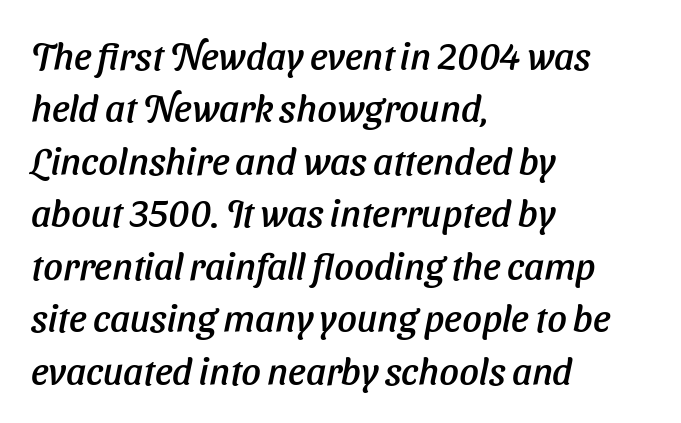
The image shows 38 px text type; set left-aligned, normal line spacing (1.38x), normal letter spacing, not underlined; low stroke contrast and a medium x-height.
